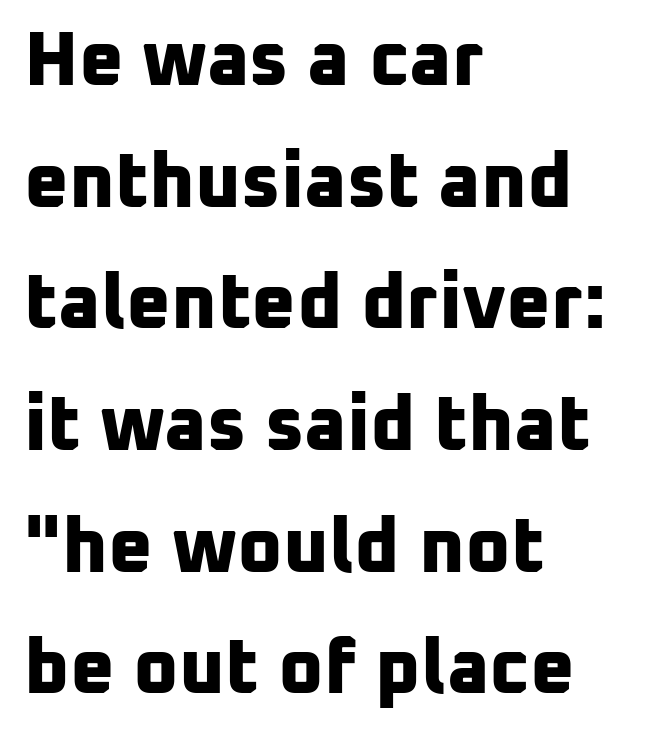
If you measured baseline to baseline, you'd find a middling distance. Think of a printed novel: that variable character pitch is what you see here. The type family on display is of the sans-serif kind. These lines stack with their left ends in a neat column. Heavy-handed strokes throughout: this text is bold. Each row of text sits above clean, open space.
